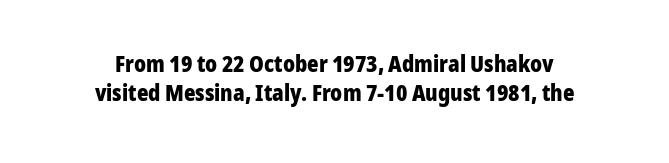
Q: Is the text bold? A: Yes.
Q: Is the text italic (slanted)? A: No, it is upright.
Q: Is the text underlined? A: No.
Q: How is the paragraph aligned? A: Centered.
Q: Is the spacing between letters normal or unusually wide? A: Normal.
Q: Is the spacing between lines tight, normal or loose? A: Normal.
